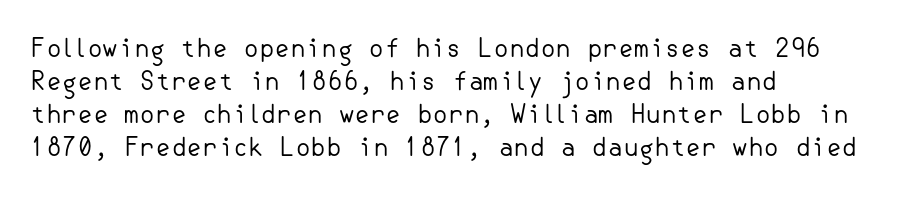
The image shows 25 px text type, upright; set left-aligned, normal line spacing (1.32x), normal letter spacing, not underlined.
